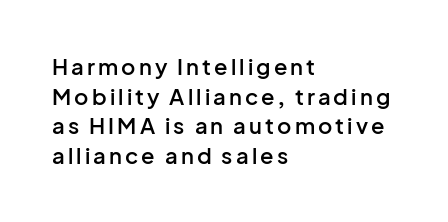
{"italic": "no", "bold": "semi", "underline": "no", "align": "left", "line_spacing": "normal", "line_spacing_ratio": 1.35, "glyph_px": 22}
